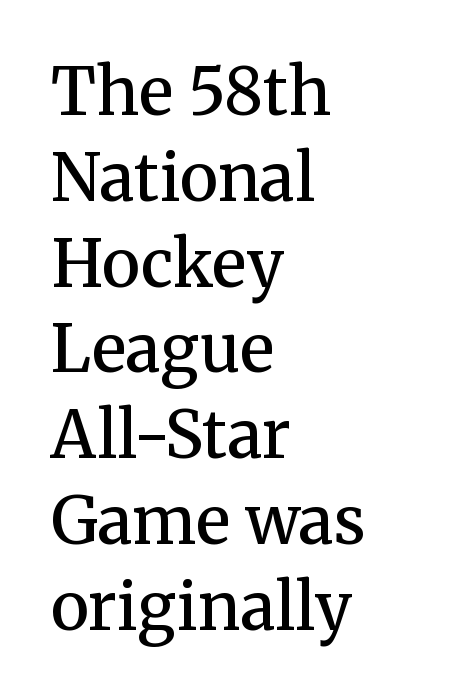
{"serif": "yes", "italic": "no", "bold": "semi", "weight": "semibold", "width": "normal", "stroke_contrast": "medium", "x_height": "medium", "monospaced": "no", "underline": "no", "align": "left", "line_spacing": "normal", "line_spacing_ratio": 1.32, "letter_spacing": "normal", "letter_spacing_em": 0.0, "glyph_px": 65}
